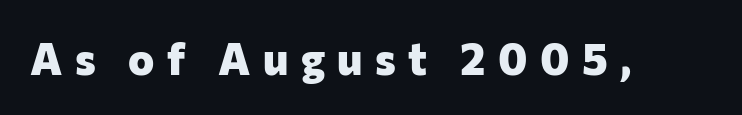
Q: Is the text bold? A: Yes.
Q: Is the text italic (slanted)? A: No, it is upright.
Q: Is the typeface a serif or a sans-serif typeface? A: Sans-serif.
Q: Is the text underlined? A: No.
Q: Is the spacing between letters normal or unusually wide? A: Unusually wide.
Q: Width (condensed, normal, or wide)? A: Normal.
Q: Stroke contrast? A: Low.
Q: x-height? A: Medium.
Q: Monospaced? A: No.
